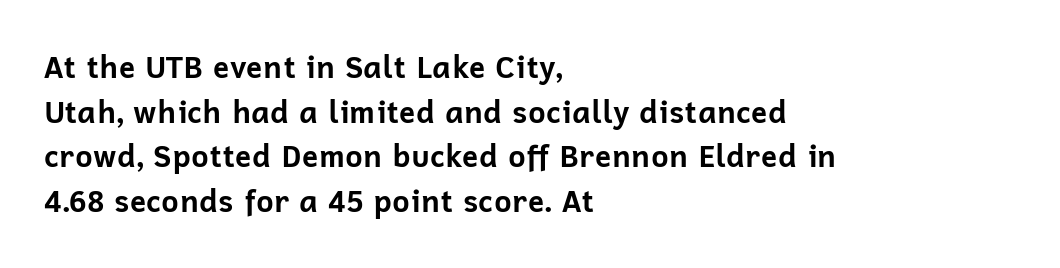
{"serif": "no", "italic": "no", "bold": "yes", "weight": "bold", "width": "normal", "stroke_contrast": "low", "x_height": "medium", "monospaced": "no", "underline": "no", "align": "left", "line_spacing": "normal", "line_spacing_ratio": 1.49, "letter_spacing": "normal", "letter_spacing_em": 0.0, "glyph_px": 30}
